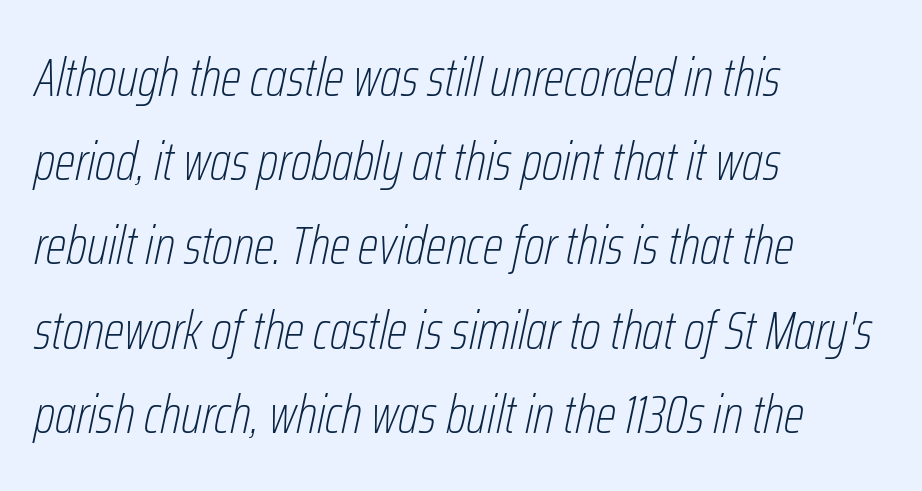
{"italic": "yes", "lean": "right", "slant_degrees": 12, "bold": "no", "weight": "thin", "width": "condensed", "stroke_contrast": "low", "x_height": "medium", "monospaced": "no", "underline": "no", "align": "left", "line_spacing": "normal", "line_spacing_ratio": 1.56, "letter_spacing": "normal", "letter_spacing_em": 0.0, "glyph_px": 54}
